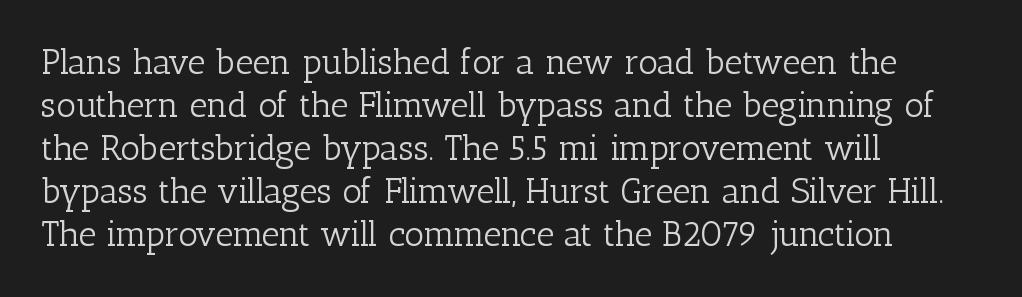
Here the designer chose a conventional face with non-uniform glyph widths. Compared with a typical body face, this is equally light or lighter still. If you drew a line through each stem, it would be perfectly vertical. Compared with a centered layout, this one pins lines to the left instead. Caption: standard tracking, unaltered.
